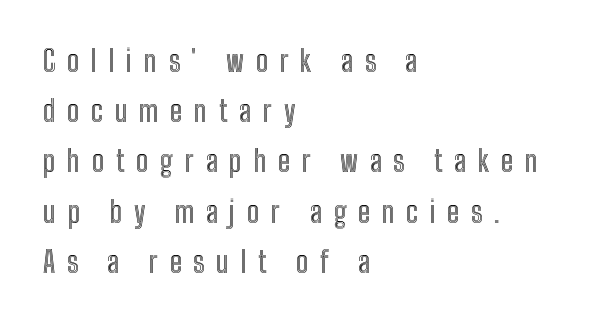
The image shows 29 px condensed type, upright; set left-aligned, line spacing 1.73x, unusually wide letter spacing (+0.4 em), not underlined; a medium x-height.
